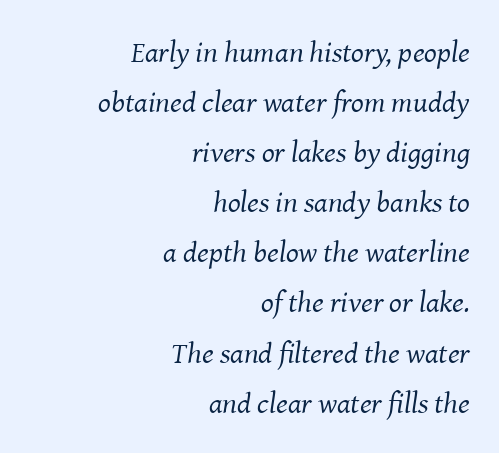
{"serif": "yes", "italic": "yes", "lean": "right", "slant_degrees": 8, "bold": "no", "weight": "regular", "width": "normal", "stroke_contrast": "medium", "x_height": "medium", "monospaced": "no", "underline": "no", "align": "right", "line_spacing": "normal", "line_spacing_ratio": 1.67, "letter_spacing": "normal", "letter_spacing_em": 0.0, "glyph_px": 30}
